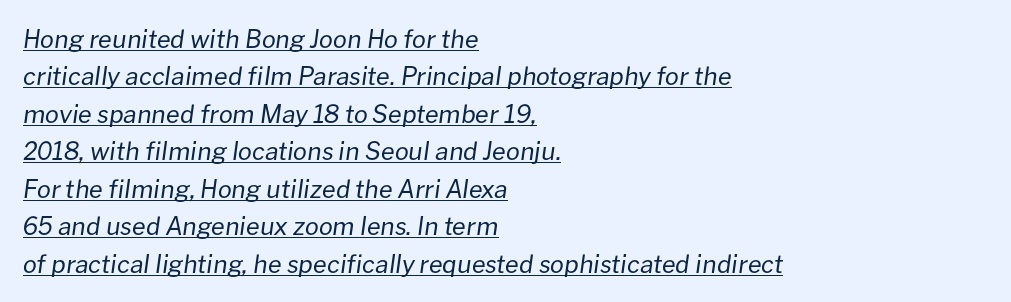
{"italic": "yes", "lean": "right", "slant_degrees": 8, "bold": "no", "underline": "yes", "align": "left", "line_spacing": "normal", "line_spacing_ratio": 1.5, "letter_spacing": "normal", "letter_spacing_em": 0.0, "glyph_px": 25}
